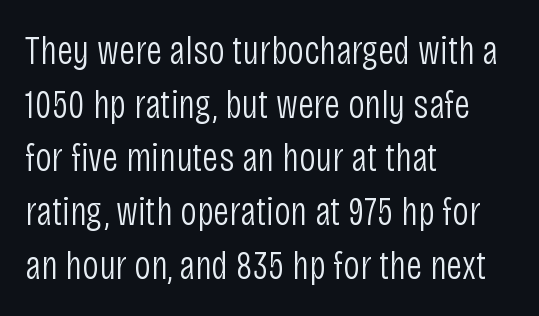
The image shows 41 px light, condensed sans-serif type, upright; set left-aligned, normal line spacing (1.31x), normal letter spacing, not underlined; low stroke contrast and a large x-height.
